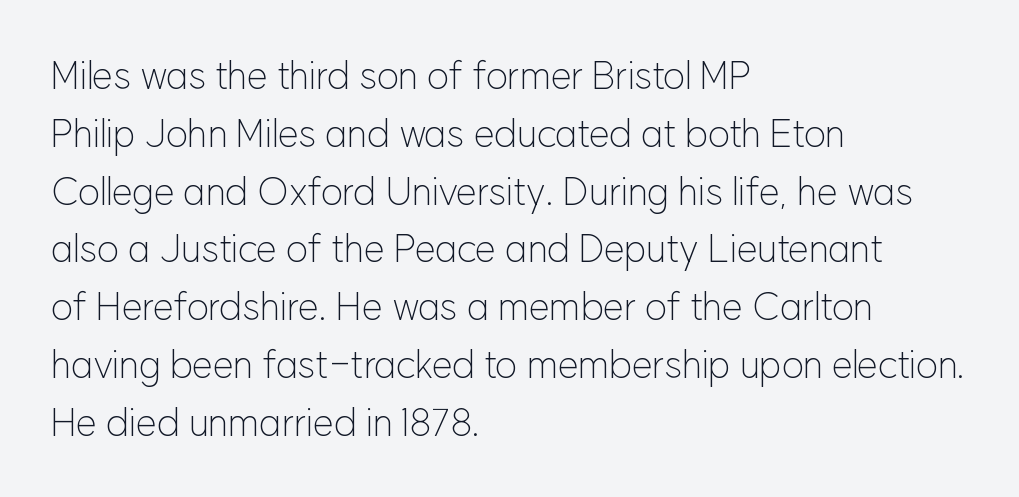
Q: Is the text bold? A: No.
Q: Is the text italic (slanted)? A: No, it is upright.
Q: Is the typeface a serif or a sans-serif typeface? A: Sans-serif.
Q: Is the text underlined? A: No.
Q: How is the paragraph aligned? A: Left-aligned.
Q: Is the spacing between letters normal or unusually wide? A: Normal.
Q: Is the spacing between lines tight, normal or loose? A: Normal.
Q: Width (condensed, normal, or wide)? A: Normal.
Q: Stroke contrast? A: Low.
Q: x-height? A: Medium.
Q: Monospaced? A: No.
